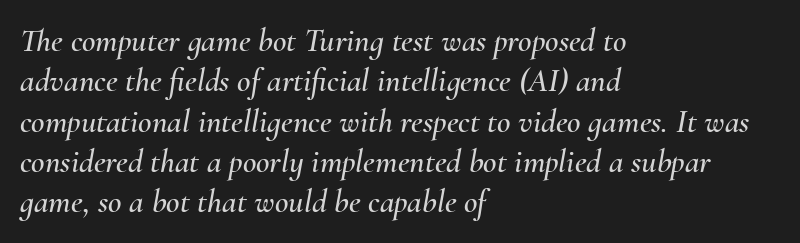
The image shows 33 px text type, italic (leaning right); set left-aligned, line spacing 1.22x, normal letter spacing, not underlined; medium stroke contrast and a small x-height.
